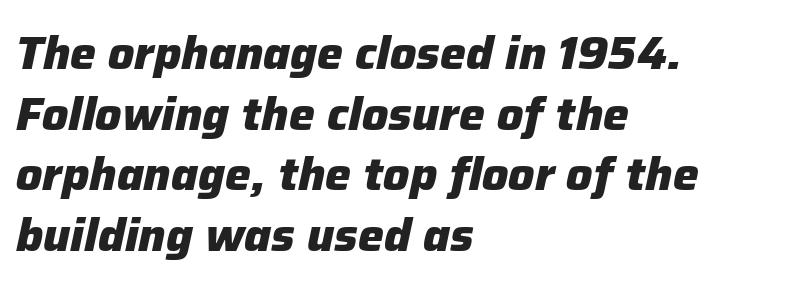
Bold? Absolutely — the strokes are thick and heavy. A typesetter would call this zero additional tracking. Casual observation: everything's shoved over to the left. The specimen reads as italic at a glance. Looks like regular typesetting: each glyph gets only the width it needs.
